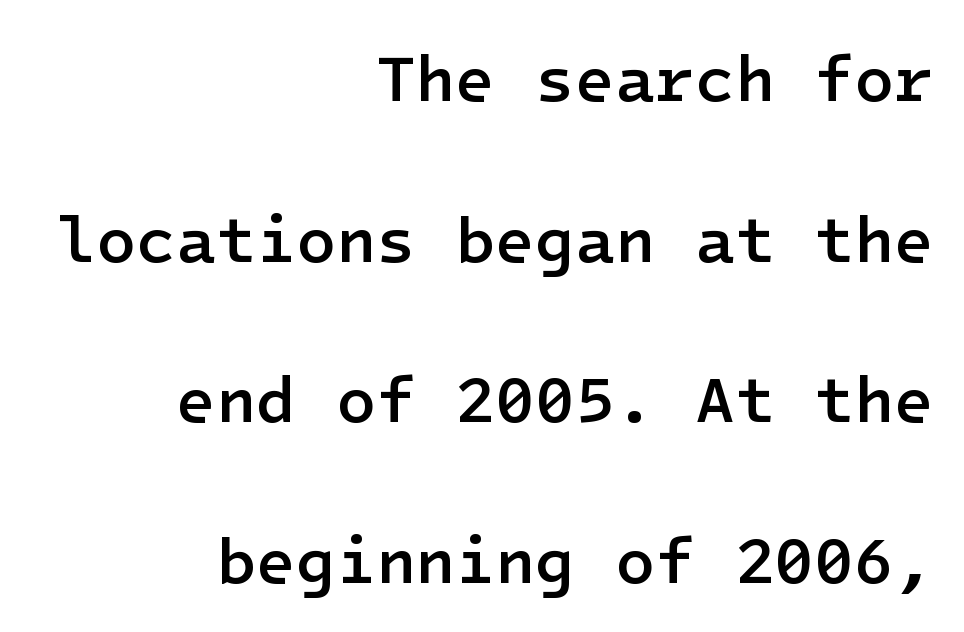
You can tell from the bare stems that sans-serif type was used. Ordinary non-slanted type is in use. The lines are quadded right. Each row of text sits above clean, open space.
